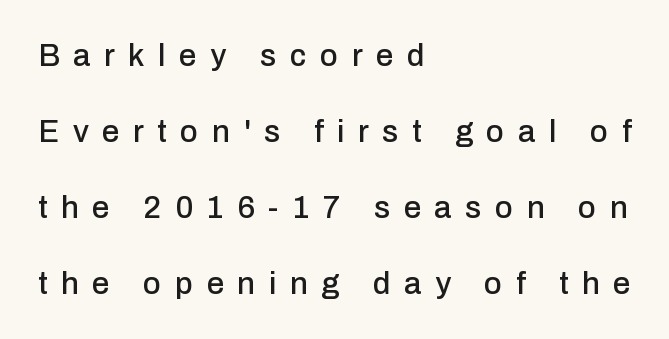
Where is the straight margin? On the left. The rendering uses natural spacing where letterforms have individual widths. Quick note: underline off. Successive baselines arrive slowly, with a big drop between each.
